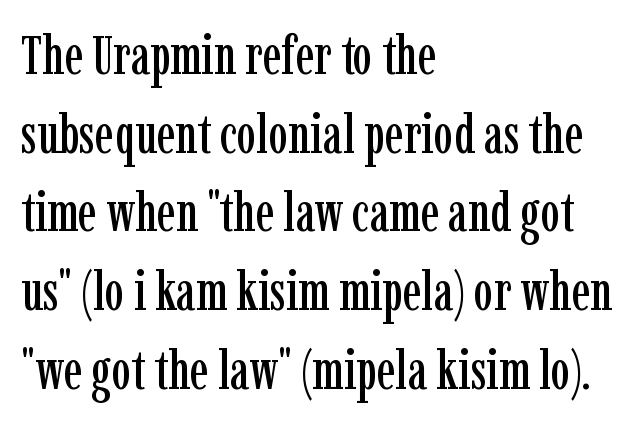
Old-style or modern, the face here clearly has serifs. The tracking reads as untouched default to a designer's eye. Layout note: lines flush left. Italic: no, the glyphs are upright roman. Horizontal bands of white between lines are of average thickness. Descenders hang freely into open space.
